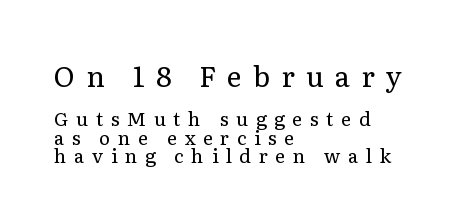
Spacing verdict: proportional, widths tailored to each character. This is the regular roman posture of the typeface. Teacher's note: observe the even left margin — that is flush-left alignment. The space directly below the letters is spotless.
